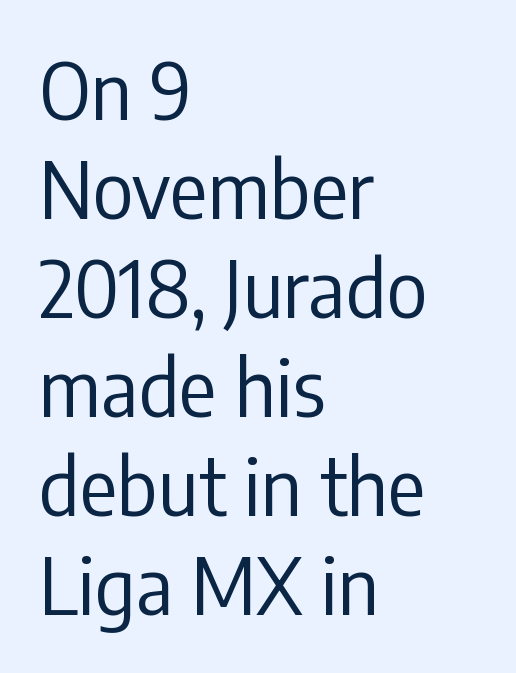
The image shows 78 px regular-weight, condensed sans-serif type, upright; set left-aligned, normal line spacing (1.27x), normal letter spacing, not underlined; low stroke contrast and a medium x-height.
